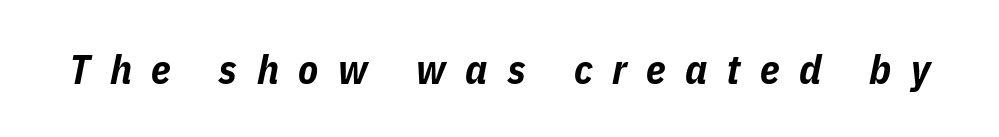
{"italic": "yes", "lean": "right", "slant_degrees": 11, "bold": "yes", "weight": "bold", "width": "condensed", "stroke_contrast": "low", "x_height": "medium", "monospaced": "no", "underline": "no", "letter_spacing": "wide", "letter_spacing_em": 0.48, "glyph_px": 41}
